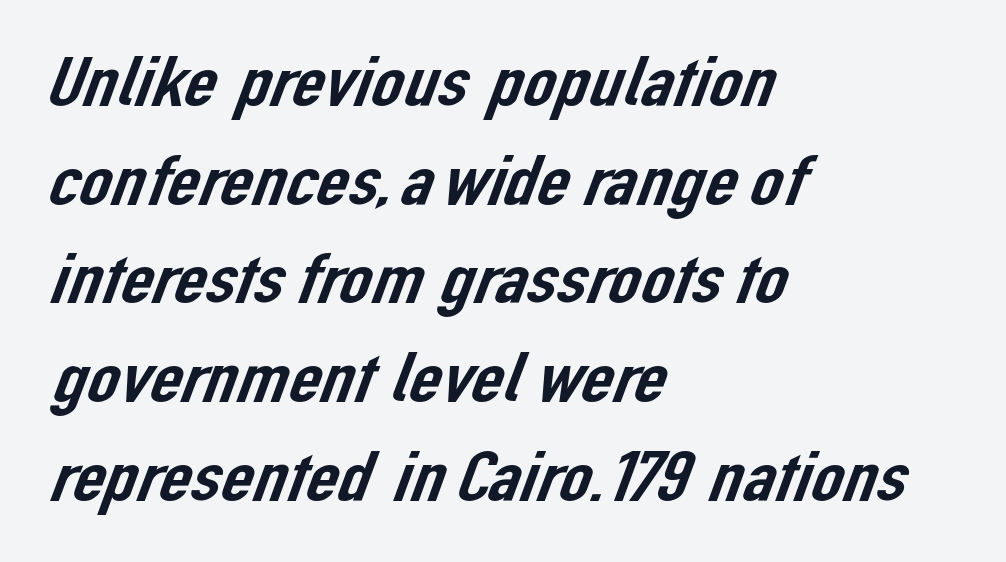
Nothing sits at the stroke ends, so this counts as sans-serif. The line-height multiplier appears to be the usual default. Honestly, the letter spacing is just normal — you wouldn't notice it. The glyphs are unaccompanied by any horizontal stroke below them.
